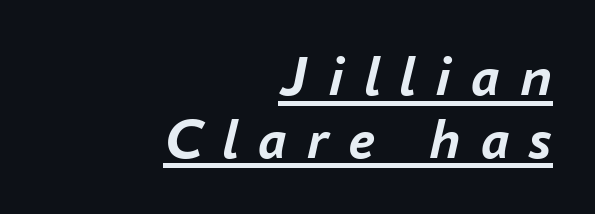
The strokes are fattened all the way to bold. Interline gaps are noticeably narrow in this sample. This is oblique type, the kind used for emphasis or titles. These lines stack with their right ends in a neat column. Varying glyph widths throughout — classic text-font behaviour. Compared with typical body copy, the letter spacing here is much looser.
